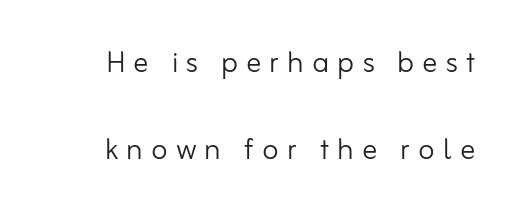
Q: Is the text bold? A: No.
Q: Is the text italic (slanted)? A: No, it is upright.
Q: Is the typeface a serif or a sans-serif typeface? A: Sans-serif.
Q: Is the text underlined? A: No.
Q: How is the paragraph aligned? A: Right-aligned.
Q: Is the spacing between letters normal or unusually wide? A: Unusually wide.
Q: Is the spacing between lines tight, normal or loose? A: Loose.
Q: Width (condensed, normal, or wide)? A: Normal.
Q: Stroke contrast? A: Low.
Q: x-height? A: Small.
Q: Monospaced? A: No.
